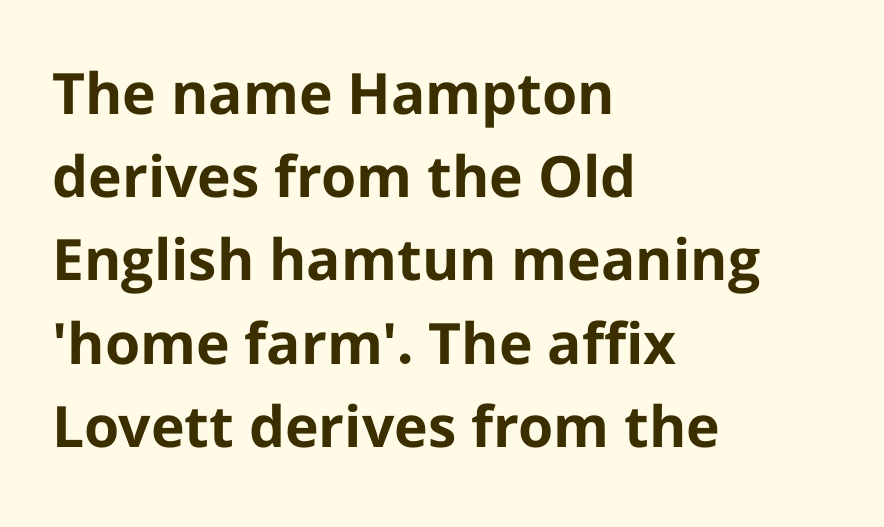
The image shows 57 px bold sans-serif type, upright; set left-aligned, normal line spacing (1.46x), normal letter spacing, not underlined; low stroke contrast and a medium x-height.
